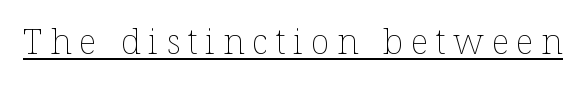
{"italic": "no", "bold": "no", "weight": "thin", "width": "normal", "stroke_contrast": "low", "x_height": "medium", "monospaced": "no", "underline": "yes", "letter_spacing": "wide", "letter_spacing_em": 0.22, "glyph_px": 35}
